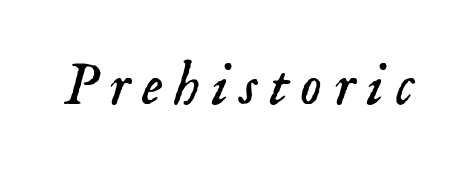
{"serif": "yes", "italic": "yes", "lean": "right", "slant_degrees": 18, "bold": "no", "weight": "light", "width": "normal", "stroke_contrast": "low", "x_height": "small", "monospaced": "no", "underline": "no", "glyph_px": 61}
